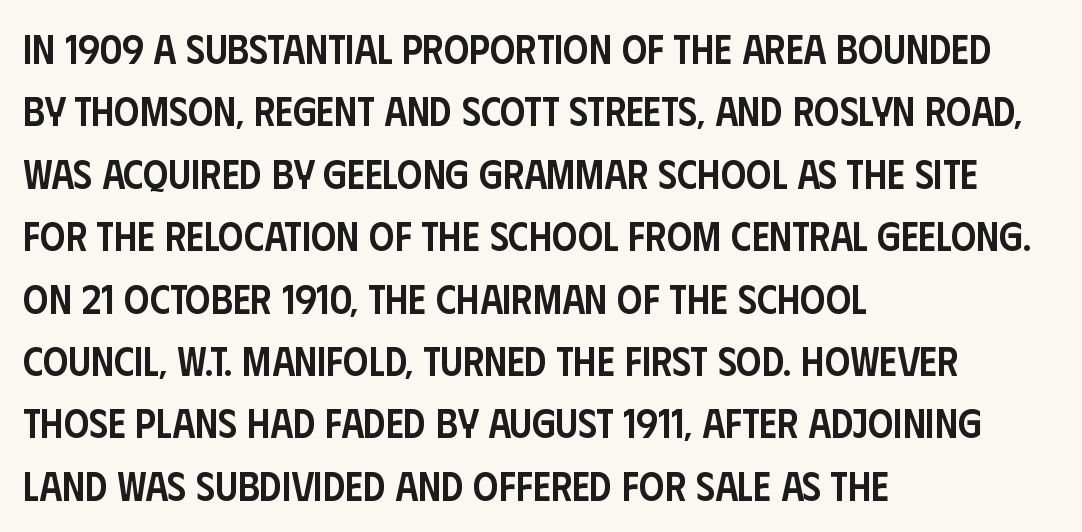
{"serif": "no", "italic": "no", "bold": "semi", "weight": "semibold", "width": "condensed", "stroke_contrast": "low", "x_height": "large", "monospaced": "no", "underline": "no", "align": "left", "line_spacing": "normal", "line_spacing_ratio": 1.56, "letter_spacing": "normal", "letter_spacing_em": 0.0, "glyph_px": 40}
